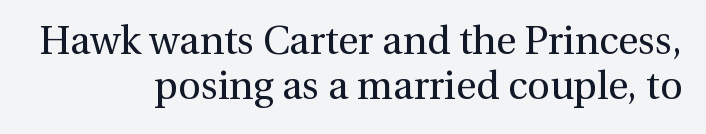
Q: Is the text bold? A: No.
Q: Is the text italic (slanted)? A: No, it is upright.
Q: Is the typeface a serif or a sans-serif typeface? A: Serif.
Q: Is the text underlined? A: No.
Q: How is the paragraph aligned? A: Right-aligned.
Q: Is the spacing between letters normal or unusually wide? A: Normal.
Q: Width (condensed, normal, or wide)? A: Normal.
Q: Stroke contrast? A: Medium.
Q: x-height? A: Medium.
Q: Monospaced? A: No.
